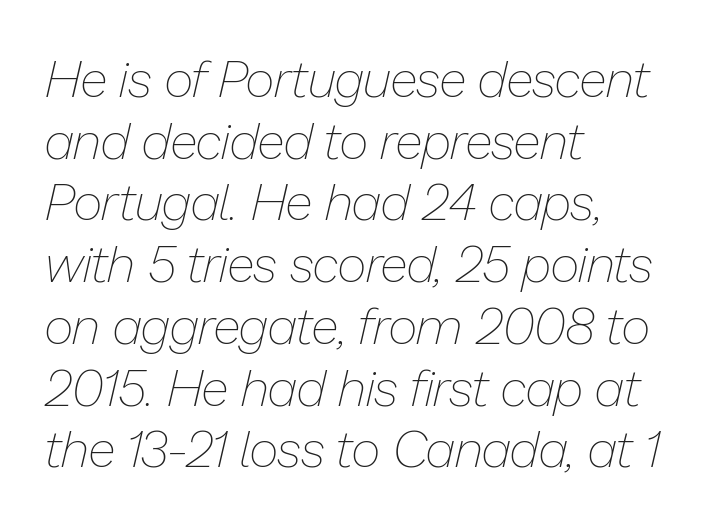
The image shows 51 px thin type, italic (leaning right); set left-aligned, line spacing 1.21x, normal letter spacing, not underlined; low stroke contrast and a medium x-height.
